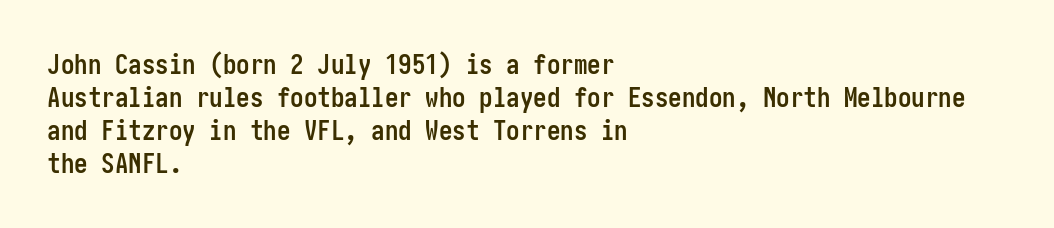
{"italic": "no", "bold": "yes", "underline": "no", "align": "left", "line_spacing_ratio": 1.22, "letter_spacing": "normal", "letter_spacing_em": 0.0, "glyph_px": 27}
